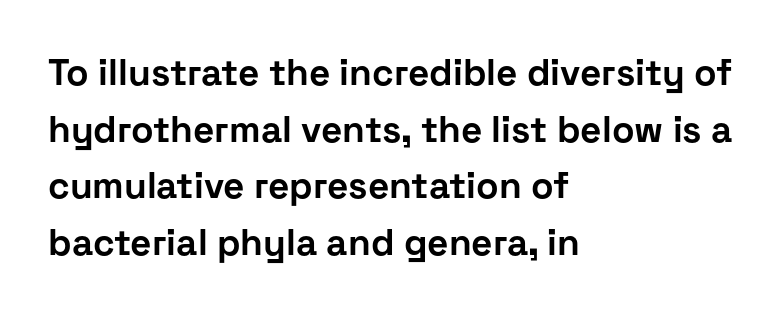
Q: Is the text bold? A: Yes.
Q: Is the text italic (slanted)? A: No, it is upright.
Q: Is the typeface a serif or a sans-serif typeface? A: Sans-serif.
Q: Is the text underlined? A: No.
Q: How is the paragraph aligned? A: Left-aligned.
Q: Is the spacing between letters normal or unusually wide? A: Normal.
Q: Is the spacing between lines tight, normal or loose? A: Normal.
Q: Width (condensed, normal, or wide)? A: Normal.
Q: Stroke contrast? A: Low.
Q: x-height? A: Medium.
Q: Monospaced? A: No.
